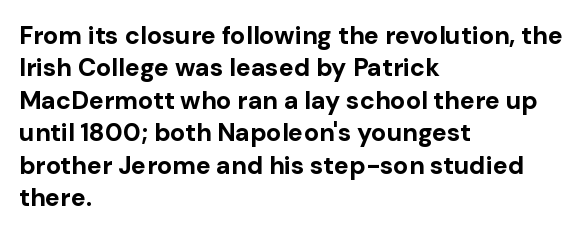
The image shows 25 px bold type, upright; set left-aligned, normal line spacing (1.3x), normal letter spacing, not underlined.
